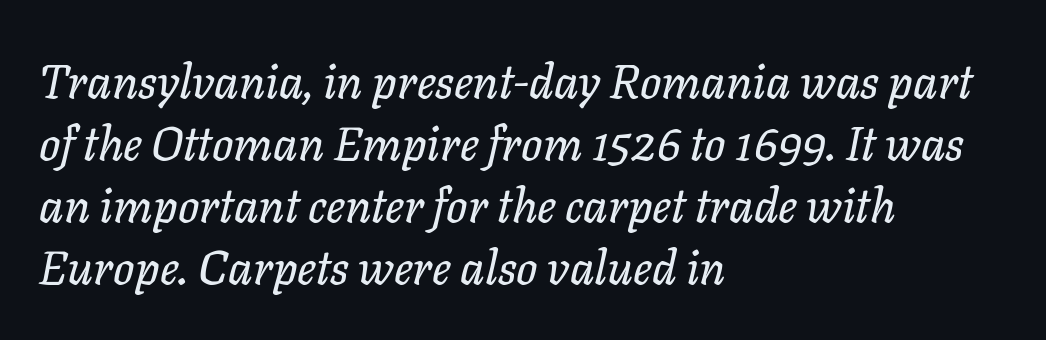
The image shows 47 px text type, italic (leaning right); set left-aligned, normal line spacing (1.32x), normal letter spacing, not underlined; low stroke contrast and a medium x-height.
